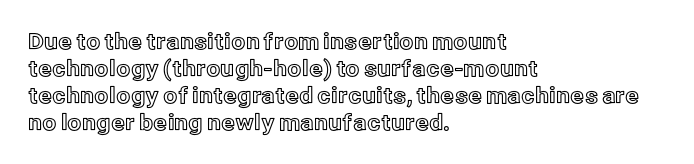
Is the block centered? No — it sits flush against the left margin. Beneath every word, the page is bare. What stands out about the letter spacing? Nothing — it is the standard amount. The lettering stays uniformly vertical, giving the passage a roman look.
